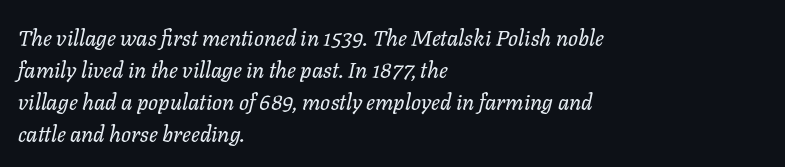
If you drew a ruler down the left edge, every line would touch it. Stems here are at most as thick as an everyday book face. In terms of leading, this rendering sits right in the middle. The passage shown leans; its letterforms are oblique.
